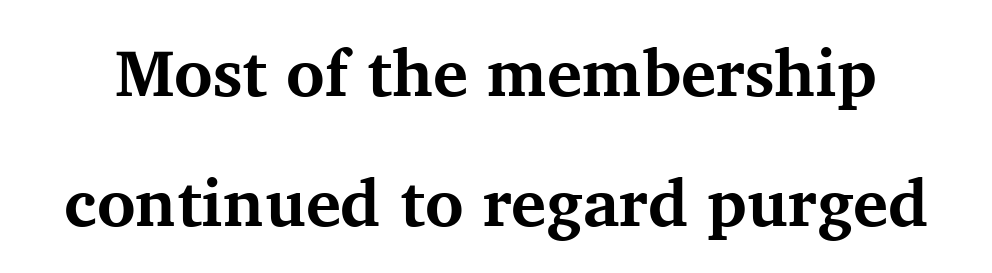
The image shows 66 px bold serif type, upright; set loose line spacing (1.97x), normal letter spacing, not underlined; medium stroke contrast and a medium x-height.
